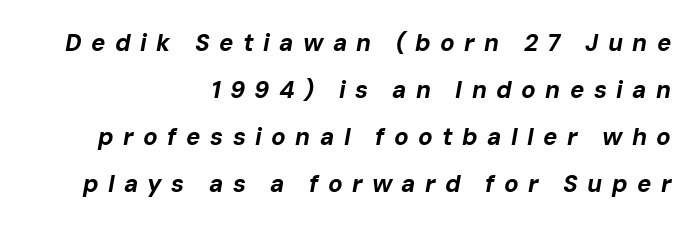
The rendering anchors every line to the right-hand side. Every character sits at an angle, as italics do. The passage shown stacks its lines with a broad gap. This rendering features lettering with no underline. The letters are spread apart with noticeably loose tracking.
